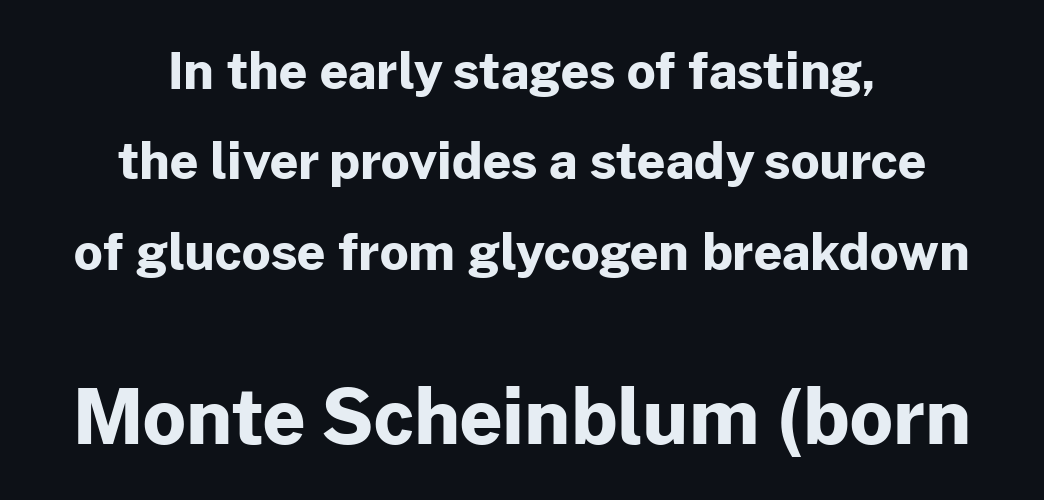
The image shows 75 px bold sans-serif type, upright; set centered, line spacing 1.81x, normal letter spacing, not underlined; the second (bottom) block is 1.5x larger; low stroke contrast and a medium x-height.
